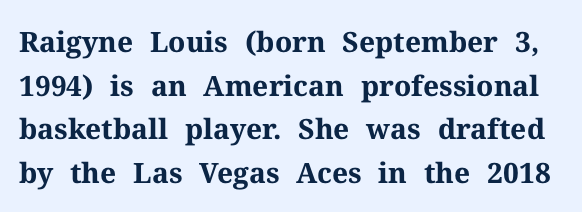
The image shows 28 px bold serif type, upright; set normal line spacing (1.56x), normal letter spacing, not underlined; medium stroke contrast and a medium x-height.
